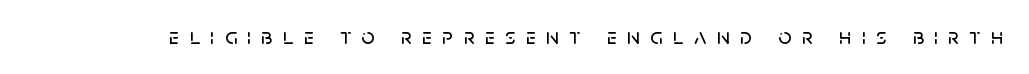
Q: Is the text italic (slanted)? A: No, it is upright.
Q: Is the text underlined? A: No.
Q: Is the spacing between letters normal or unusually wide? A: Unusually wide.
